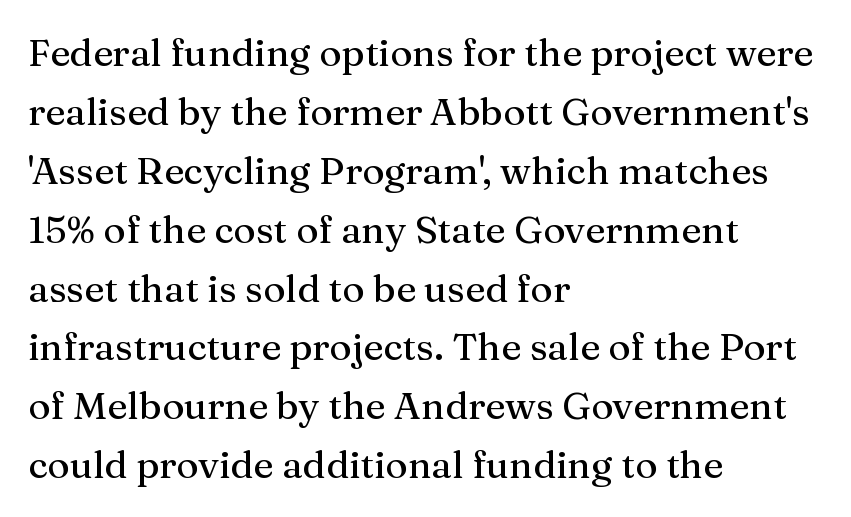
{"serif": "yes", "italic": "no", "width": "normal", "stroke_contrast": "medium", "x_height": "medium", "monospaced": "no", "underline": "no", "align": "left", "line_spacing": "normal", "line_spacing_ratio": 1.55, "letter_spacing": "normal", "letter_spacing_em": 0.0, "glyph_px": 38}
